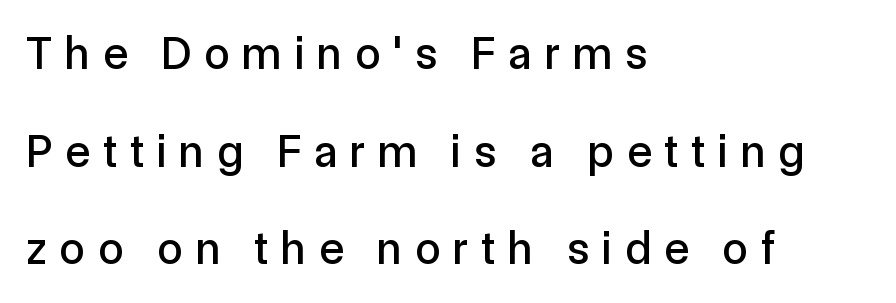
The text was rendered using a sans face with plain stroke endings. The font's upright variant was chosen for this text. Character widths vary here, with narrow letters taking less room than wide ones. Is there much room between lines? Yes — plenty of vertical air separates them.
